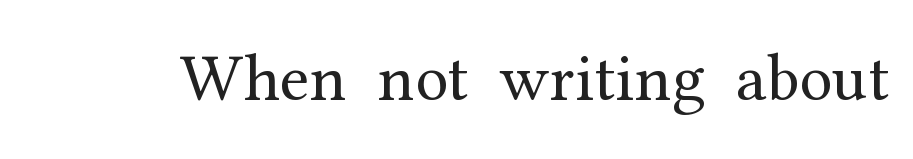
{"serif": "yes", "italic": "no", "bold": "no", "weight": "regular", "width": "normal", "stroke_contrast": "medium", "x_height": "medium", "monospaced": "no", "underline": "no", "letter_spacing": "normal", "letter_spacing_em": 0.0, "glyph_px": 67}
